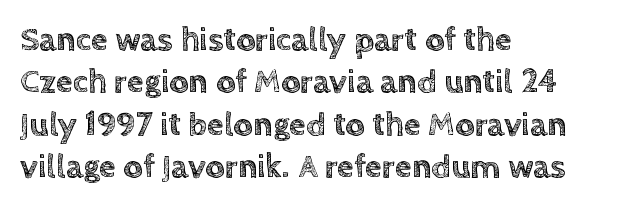
{"italic": "no", "width": "normal", "x_height": "large", "monospaced": "no", "underline": "no", "align": "left", "line_spacing": "normal", "line_spacing_ratio": 1.25, "letter_spacing": "normal", "letter_spacing_em": 0.0, "glyph_px": 34}
